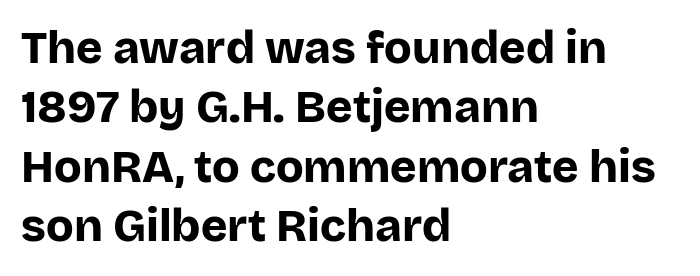
Q: Is the text bold? A: Yes.
Q: Is the text italic (slanted)? A: No, it is upright.
Q: Is the typeface a serif or a sans-serif typeface? A: Sans-serif.
Q: Is the text underlined? A: No.
Q: How is the paragraph aligned? A: Left-aligned.
Q: Is the spacing between letters normal or unusually wide? A: Normal.
Q: Is the spacing between lines tight, normal or loose? A: Normal.
Q: Width (condensed, normal, or wide)? A: Normal.
Q: Stroke contrast? A: Low.
Q: x-height? A: Large.
Q: Monospaced? A: No.
